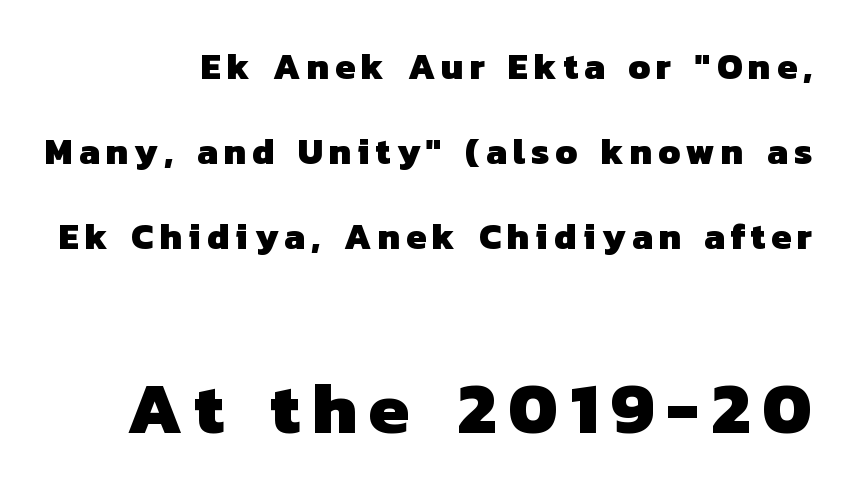
{"serif": "no", "bold": "yes", "weight": "heavy", "width": "normal", "stroke_contrast": "low", "x_height": "medium", "monospaced": "no", "underline": "no", "align": "right", "line_spacing": "loose", "line_spacing_ratio": 2.36, "larger_block": "second", "size_ratio": 2.03, "glyph_px": 73}
